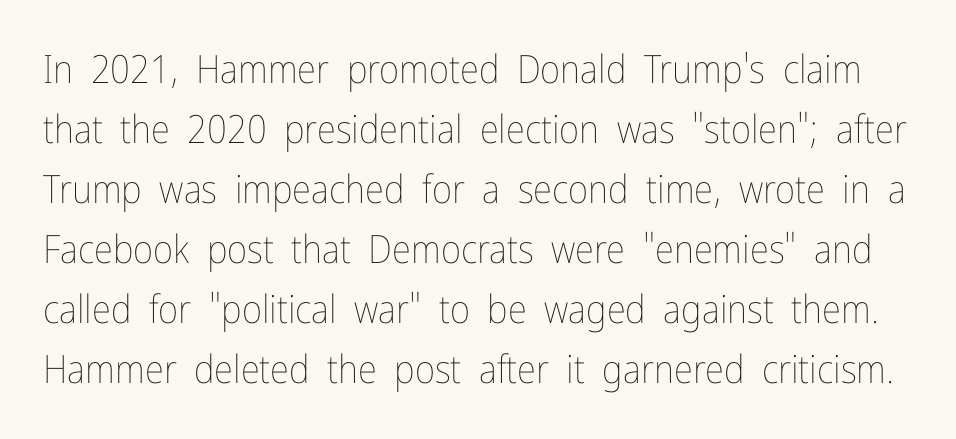
The image shows 39 px thin, condensed type, upright; set normal line spacing (1.54x), normal letter spacing, not underlined; low stroke contrast and a medium x-height.
